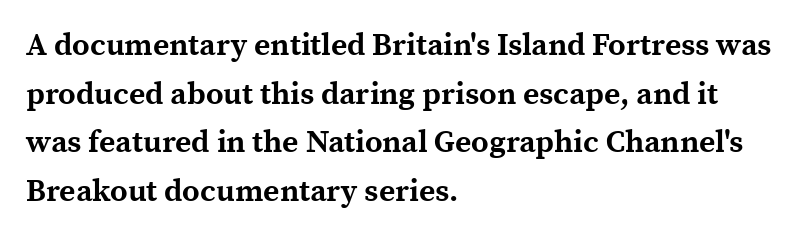
The image shows 31 px bold serif type, upright; set left-aligned, normal line spacing (1.57x), normal letter spacing, not underlined; a medium x-height.
